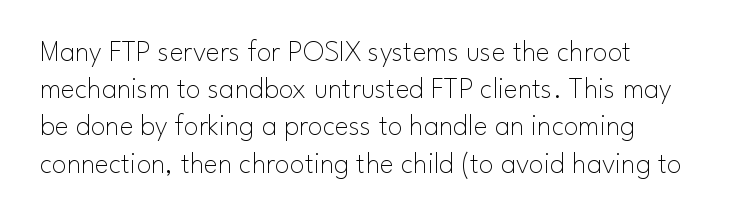
The image shows 30 px thin sans-serif type, upright; set left-aligned, line spacing 1.24x, normal letter spacing, not underlined; low stroke contrast and a small x-height.
